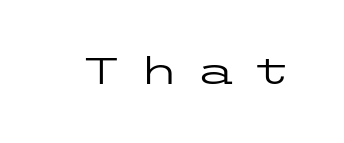
{"serif": "no", "italic": "no", "bold": "no", "weight": "regular", "width": "wide", "stroke_contrast": "low", "x_height": "medium", "underline": "no", "letter_spacing": "wide", "letter_spacing_em": 0.49, "glyph_px": 36}
